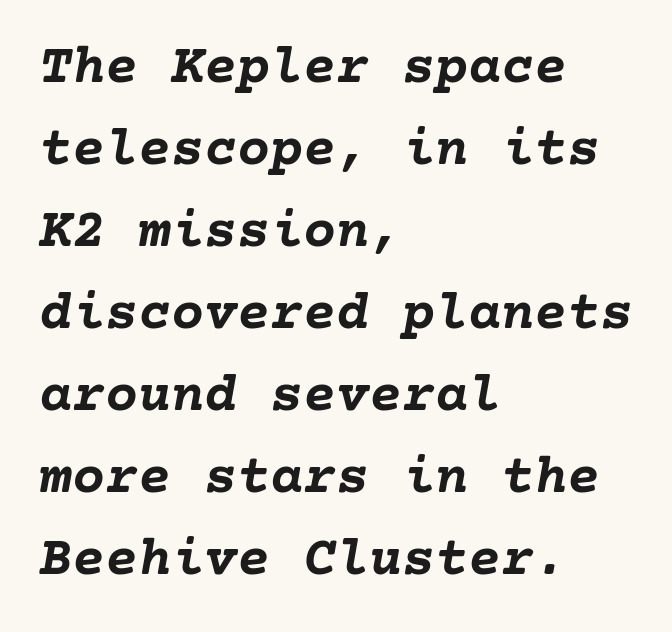
The image shows 55 px semibold type, italic (leaning right); set left-aligned, normal line spacing (1.49x), normal letter spacing, not underlined; low stroke contrast and a medium x-height.
